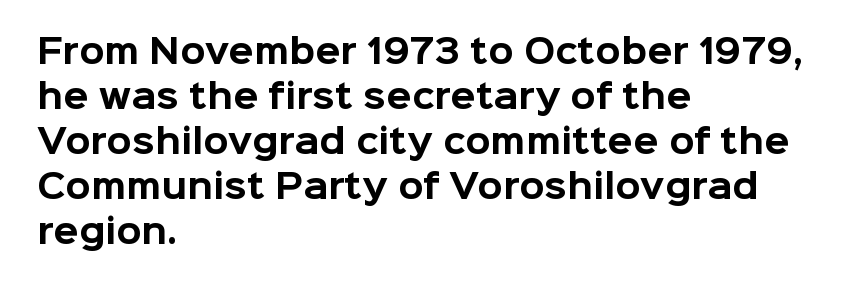
The image shows 33 px bold sans-serif type, upright; set left-aligned, normal line spacing (1.36x), normal letter spacing, not underlined; low stroke contrast and a medium x-height.
